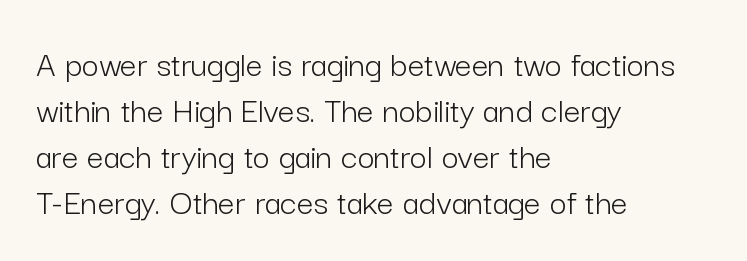
The image shows 37 px light sans-serif type, upright; set left-aligned, line spacing 1.24x, normal letter spacing, not underlined; low stroke contrast and a medium x-height.
